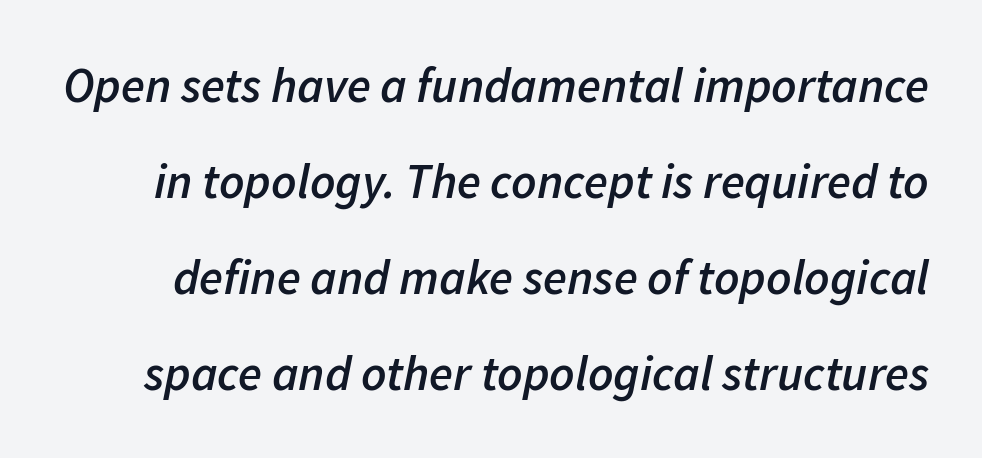
The image shows 49 px semibold type, italic (leaning right); set loose line spacing (1.96x), normal letter spacing, not underlined; low stroke contrast and a medium x-height.
